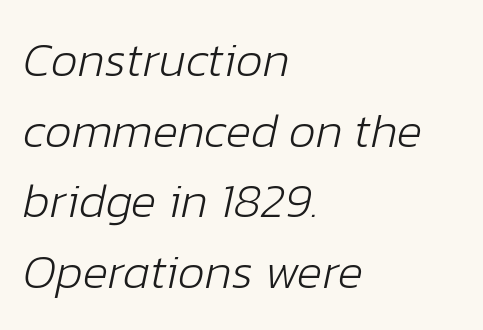
The image shows 48 px light type, italic (leaning right); set left-aligned, normal line spacing (1.47x), normal letter spacing, not underlined; low stroke contrast and a medium x-height.
